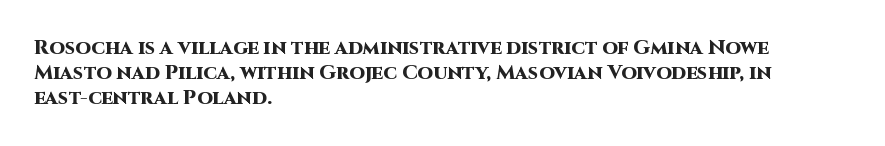
The image shows 20 px bold type, upright; set left-aligned, line spacing 1.24x, normal letter spacing, not underlined.
